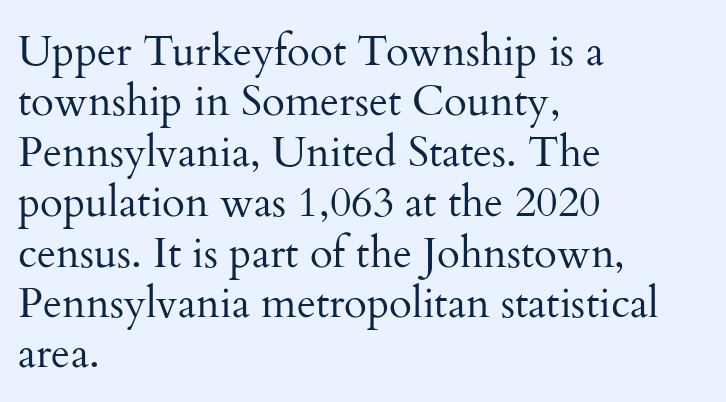
Q: Is the text bold? A: No.
Q: Is the text italic (slanted)? A: No, it is upright.
Q: Is the typeface a serif or a sans-serif typeface? A: Serif.
Q: Is the text underlined? A: No.
Q: How is the paragraph aligned? A: Left-aligned.
Q: Is the spacing between letters normal or unusually wide? A: Normal.
Q: Width (condensed, normal, or wide)? A: Normal.
Q: Stroke contrast? A: Medium.
Q: x-height? A: Small.
Q: Monospaced? A: No.
